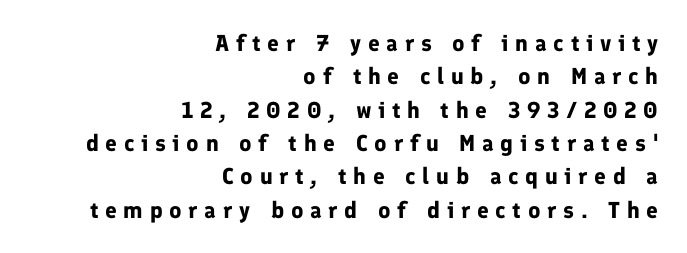
Designer's note — italics off, roman on. The passage is arranged like a letterhead date or caption credit — flush right. A typesetter would call this heavily tracked-out type. What weight is shown? A full bold with thick strokes. The designer left line spacing at the default. The passage shown is not underscored anywhere.
